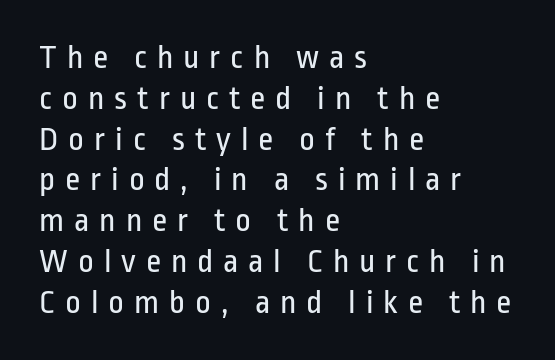
{"serif": "no", "italic": "no", "bold": "no", "weight": "regular", "width": "condensed", "stroke_contrast": "low", "x_height": "medium", "monospaced": "no", "underline": "no", "align": "left", "line_spacing_ratio": 1.2, "letter_spacing": "wide", "letter_spacing_em": 0.29, "glyph_px": 34}
